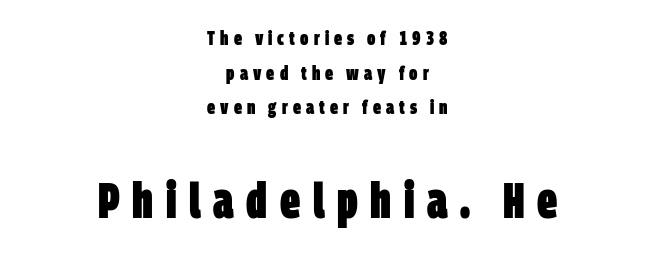
{"serif": "no", "bold": "yes", "weight": "heavy", "width": "condensed", "stroke_contrast": "low", "x_height": "large", "monospaced": "no", "underline": "no", "align": "center", "line_spacing_ratio": 1.73, "letter_spacing": "wide", "letter_spacing_em": 0.25, "larger_block": "second", "size_ratio": 2.5, "glyph_px": 50}
